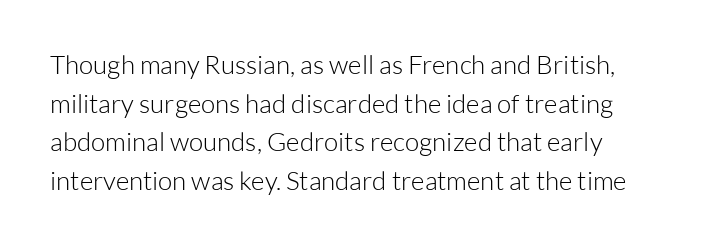
Posture: vertical. The weight tops out at a normal text grade. Words appear dense and cohesive because spacing is normal. If you drew a ruler down the left edge, every line would touch it. Line spacing here is normal. Underline: absent.
